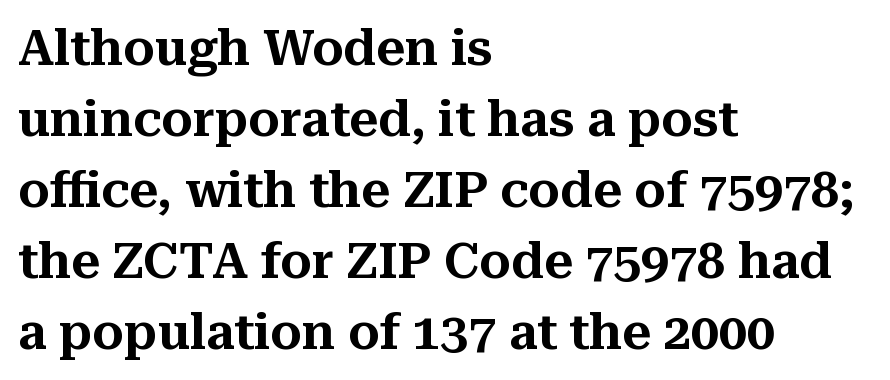
Leading: standard. Clear beneath every line of the passage. Look at the bottom of the vertical strokes: they flare into serifs here. What stands out about the letter spacing? Nothing — it is the standard amount.
